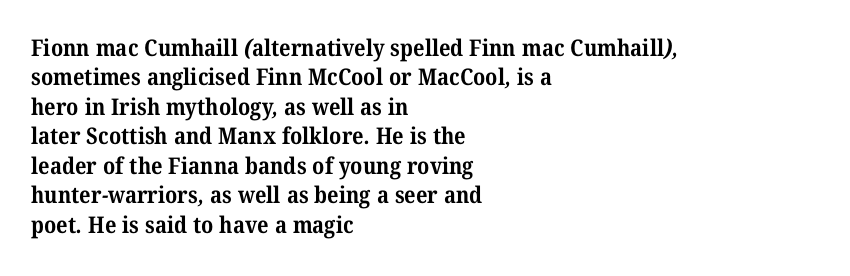
{"bold": "yes", "underline": "no", "align": "left", "line_spacing": "normal", "line_spacing_ratio": 1.28, "letter_spacing": "normal", "letter_spacing_em": 0.0, "glyph_px": 23}
